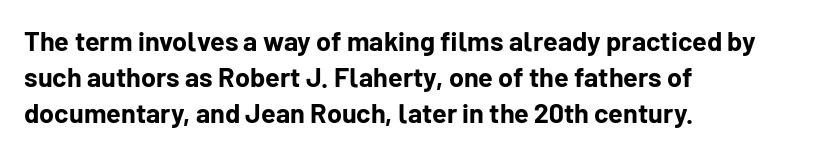
{"italic": "no", "bold": "yes", "underline": "no", "align": "left", "line_spacing": "normal", "line_spacing_ratio": 1.34, "letter_spacing": "normal", "letter_spacing_em": 0.0, "glyph_px": 27}
